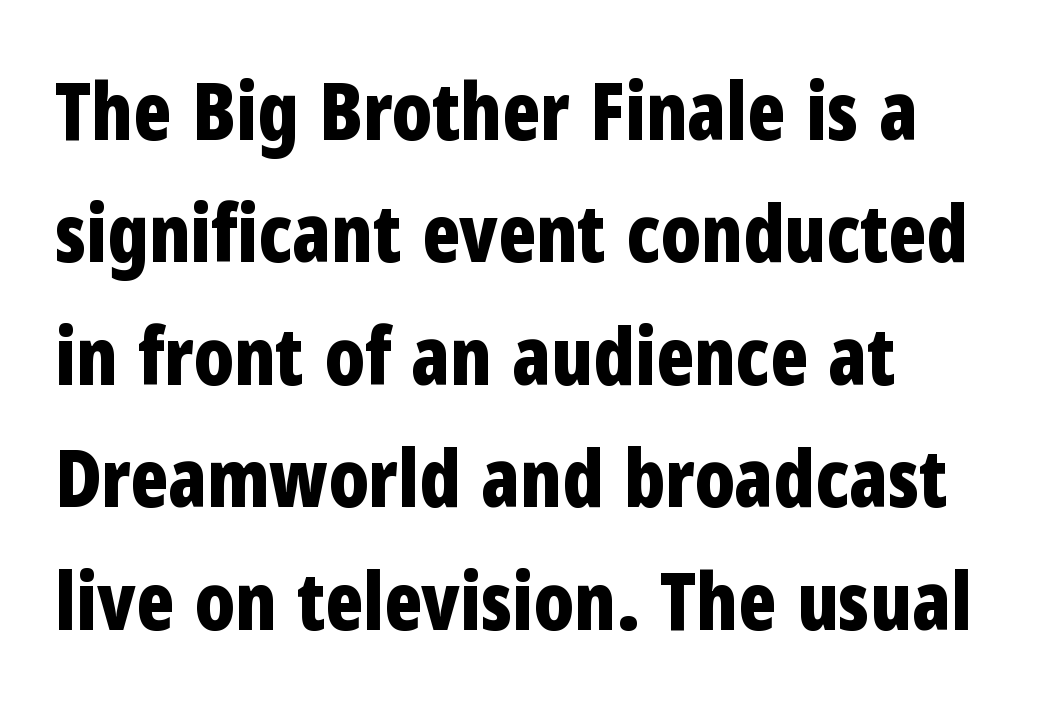
The image shows 79 px bold, condensed sans-serif type, upright; set left-aligned, normal line spacing (1.55x), normal letter spacing, not underlined; low stroke contrast and a medium x-height.
